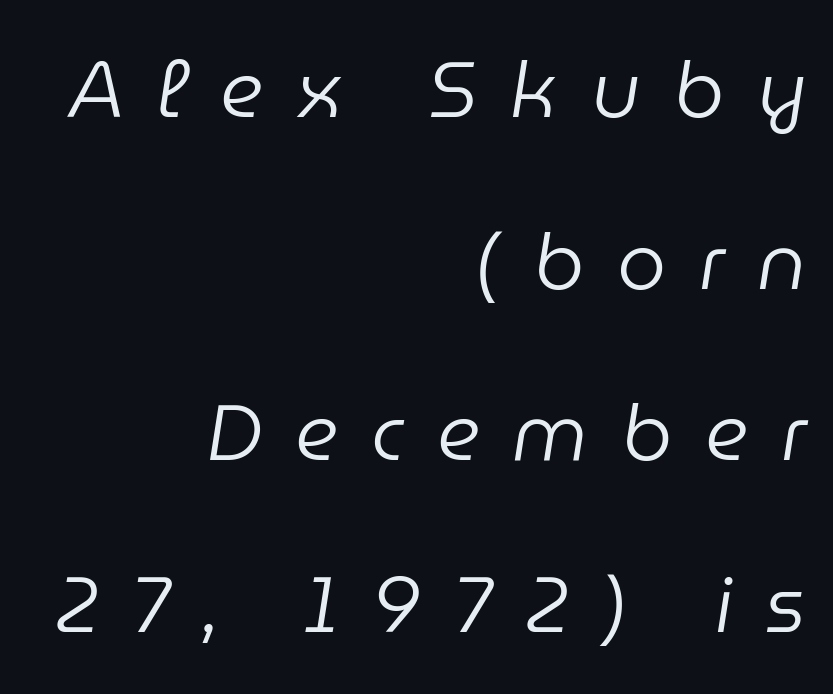
{"italic": "yes", "lean": "right", "slant_degrees": 9, "bold": "no", "weight": "regular", "width": "normal", "stroke_contrast": "low", "x_height": "medium", "monospaced": "no", "underline": "no", "align": "right", "line_spacing": "loose", "line_spacing_ratio": 2.2, "letter_spacing": "wide", "letter_spacing_em": 0.42, "glyph_px": 78}
